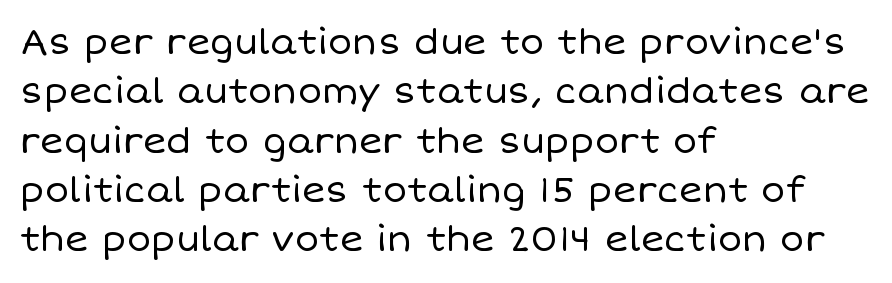
{"italic": "no", "bold": "no", "weight": "regular", "width": "normal", "stroke_contrast": "low", "x_height": "large", "monospaced": "no", "underline": "no", "align": "left", "line_spacing": "normal", "line_spacing_ratio": 1.37, "letter_spacing": "normal", "letter_spacing_em": 0.0, "glyph_px": 36}
